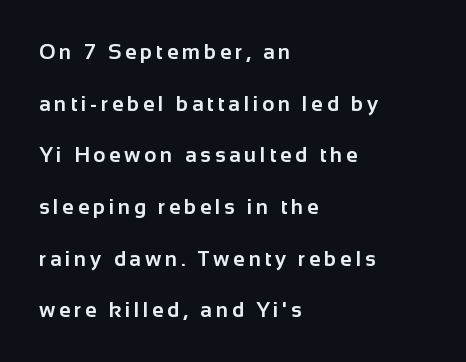
Q: Is the text bold? A: Yes.
Q: Is the text italic (slanted)? A: No, it is upright.
Q: Is the text underlined? A: No.
Q: How is the paragraph aligned? A: Left-aligned.
Q: Is the spacing between lines tight, normal or loose? A: Loose.
